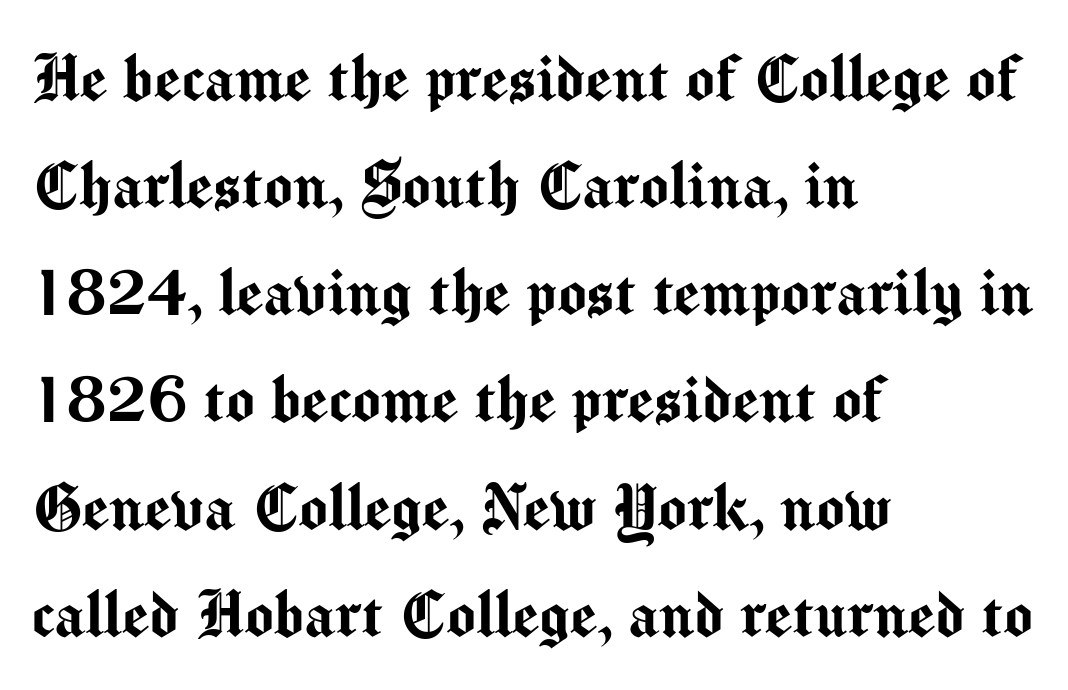
The image shows 76 px sans-serif type, upright; set left-aligned, normal line spacing (1.41x), normal letter spacing, not underlined; medium stroke contrast and a medium x-height.
